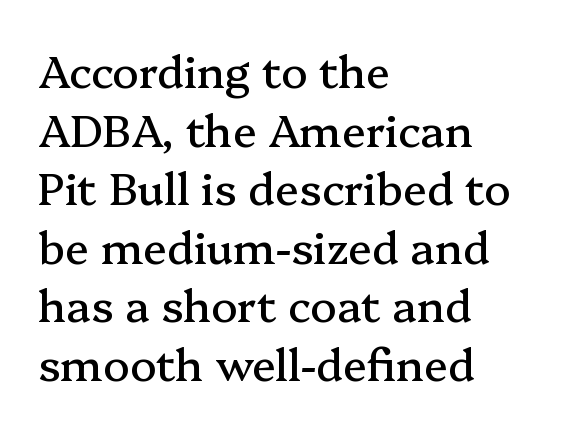
The image shows 44 px serif type, upright; set left-aligned, normal line spacing (1.33x), normal letter spacing, not underlined; medium stroke contrast and a medium x-height.
